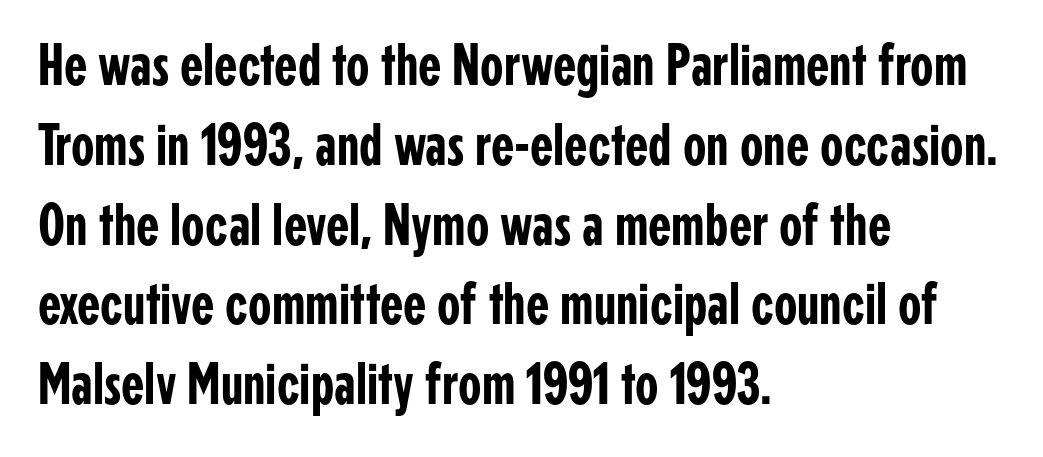
Each letter keeps its own natural width here, so spacing adapts to shape. Decoration check: the copy has no underline. The letters carry no serifs — their stems end cleanly without finishing strokes. The rendering keeps characters at their native spacing. The specimen reads as upright at a glance. The line-height multiplier appears to be the usual default.
